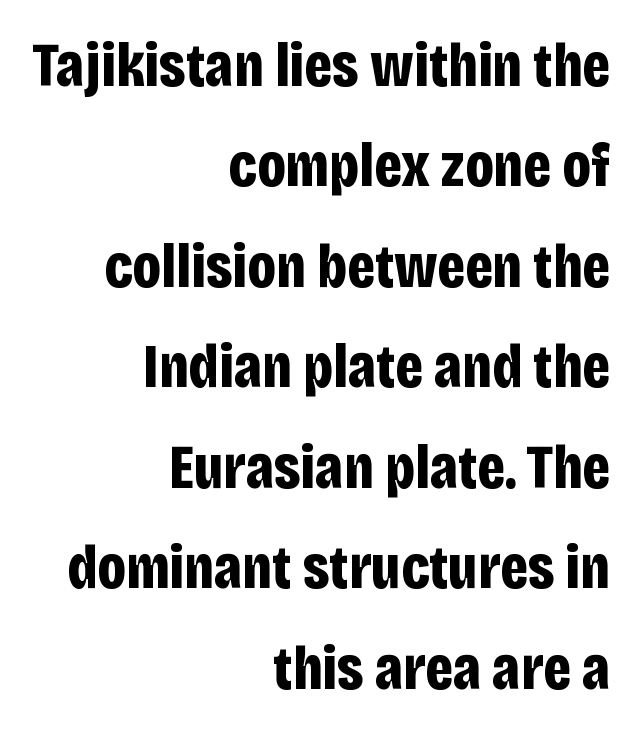
{"serif": "no", "italic": "no", "bold": "yes", "weight": "bold", "width": "condensed", "stroke_contrast": "low", "x_height": "large", "monospaced": "no", "underline": "no", "align": "right", "line_spacing": "normal", "line_spacing_ratio": 1.62, "letter_spacing": "normal", "letter_spacing_em": 0.0, "glyph_px": 62}
